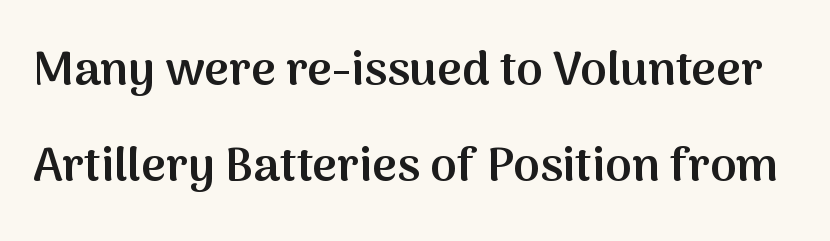
{"serif": "no", "italic": "no", "bold": "semi", "weight": "semibold", "width": "normal", "stroke_contrast": "medium", "x_height": "medium", "monospaced": "no", "underline": "no", "line_spacing": "loose", "line_spacing_ratio": 2.0, "letter_spacing": "normal", "letter_spacing_em": 0.0, "glyph_px": 48}
